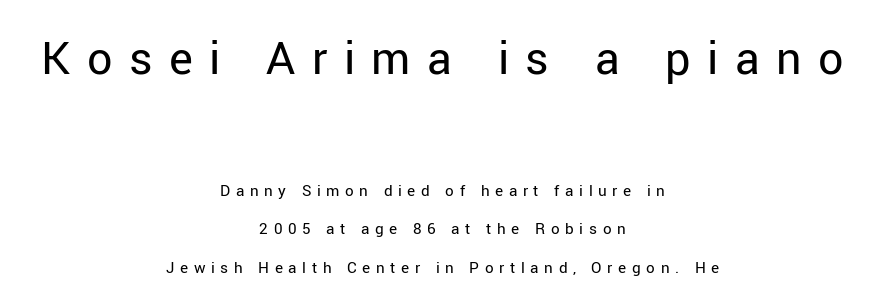
Q: Is the text bold? A: No.
Q: Is the text italic (slanted)? A: No, it is upright.
Q: Is the typeface a serif or a sans-serif typeface? A: Sans-serif.
Q: Is the text underlined? A: No.
Q: How is the paragraph aligned? A: Centered.
Q: Is the spacing between letters normal or unusually wide? A: Unusually wide.
Q: Is the spacing between lines tight, normal or loose? A: Loose.
Q: Which block of text is set in a larger size, the first (top) or the second (bottom)? A: The first (top) one.
Q: Width (condensed, normal, or wide)? A: Normal.
Q: Stroke contrast? A: Low.
Q: x-height? A: Medium.
Q: Monospaced? A: No.
